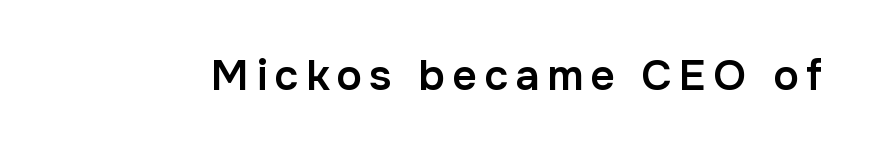
Q: Is the text bold? A: Semi-bold.
Q: Is the text italic (slanted)? A: No, it is upright.
Q: Is the typeface a serif or a sans-serif typeface? A: Sans-serif.
Q: Is the text underlined? A: No.
Q: Width (condensed, normal, or wide)? A: Normal.
Q: Stroke contrast? A: Low.
Q: x-height? A: Medium.
Q: Monospaced? A: No.
